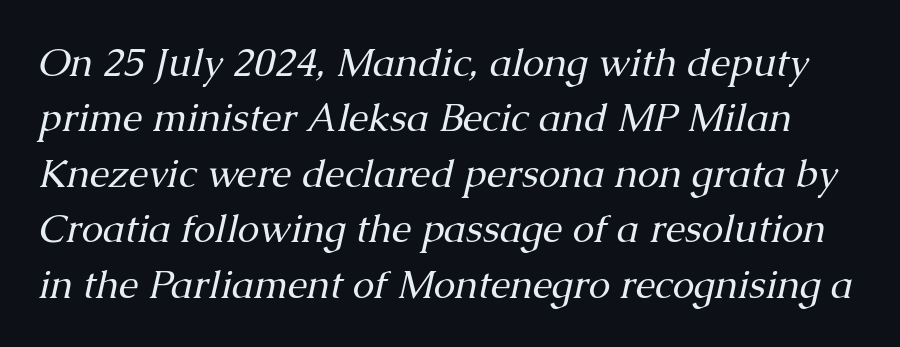
Q: Is the text bold? A: No.
Q: Is the text italic (slanted)? A: Yes, it leans right by about 13 degrees.
Q: Is the typeface a serif or a sans-serif typeface? A: Serif.
Q: Is the text underlined? A: No.
Q: Is the spacing between letters normal or unusually wide? A: Normal.
Q: Is the spacing between lines tight, normal or loose? A: Normal.
Q: Width (condensed, normal, or wide)? A: Normal.
Q: Stroke contrast? A: Medium.
Q: x-height? A: Medium.
Q: Monospaced? A: No.
